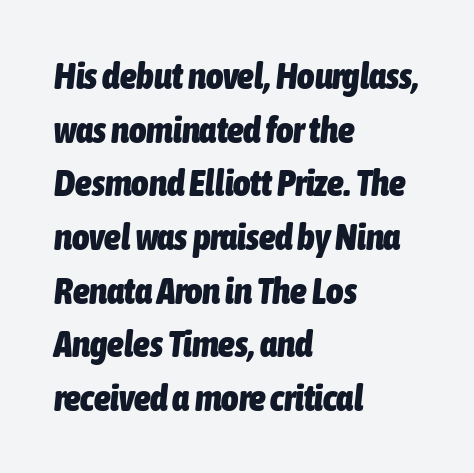
Heft: maximum for text — a bold. Spacing verdict: proportional, widths tailored to each character. Descenders hang freely into open space. Letter spacing: default.
